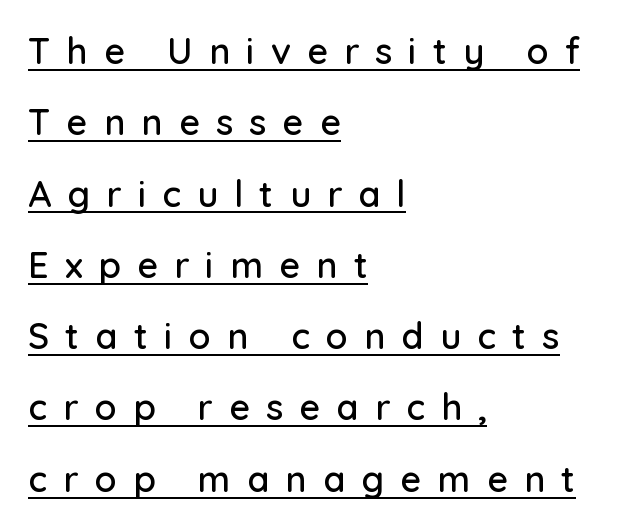
{"serif": "no", "italic": "no", "width": "normal", "stroke_contrast": "low", "x_height": "medium", "monospaced": "no", "underline": "yes", "align": "left", "line_spacing": "loose", "line_spacing_ratio": 1.98, "letter_spacing": "wide", "letter_spacing_em": 0.45, "glyph_px": 36}
